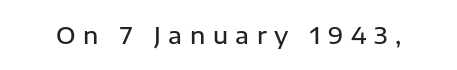
Every character sits straight up, as roman type does. The glyphs are unaccompanied by any horizontal stroke below them. Words appear elongated and porous because spacing is wide. Weight: semibold (demi).
